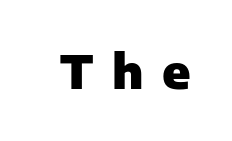
Q: Is the text bold? A: Yes.
Q: Is the text italic (slanted)? A: No, it is upright.
Q: Is the typeface a serif or a sans-serif typeface? A: Sans-serif.
Q: Is the text underlined? A: No.
Q: Is the spacing between letters normal or unusually wide? A: Unusually wide.
Q: Width (condensed, normal, or wide)? A: Normal.
Q: Stroke contrast? A: Low.
Q: x-height? A: Medium.
Q: Monospaced? A: No.
